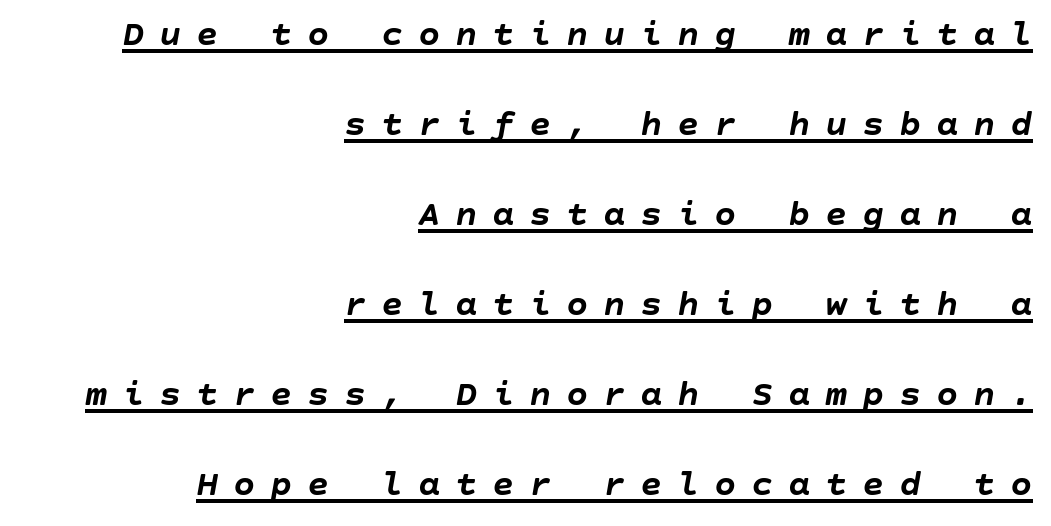
{"italic": "yes", "lean": "right", "slant_degrees": 10, "bold": "yes", "weight": "semibold", "width": "normal", "stroke_contrast": "low", "x_height": "large", "underline": "yes", "align": "right", "line_spacing": "loose", "line_spacing_ratio": 2.43, "letter_spacing": "wide", "letter_spacing_em": 0.4, "glyph_px": 37}
